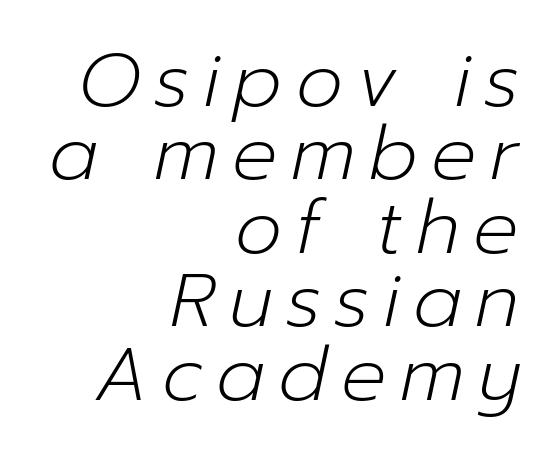
If you drew a line through each stem, it would be angled. The passage is arranged like a letterhead date or caption credit — flush right. Interline gaps are noticeably narrow in this sample. Here the designer chose a conventional face with non-uniform glyph widths.
